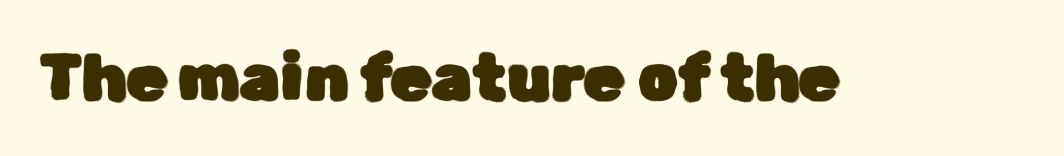
The passage shown is typed in a proportional face where columns would drift. Do the letters lean? They stand straight. Each row of text sits above clean, open space. Each word holds together tightly as a unit, with standard inter-letter gaps. This rendering employs a face without finishing strokes, i.e., a sans-serif.
